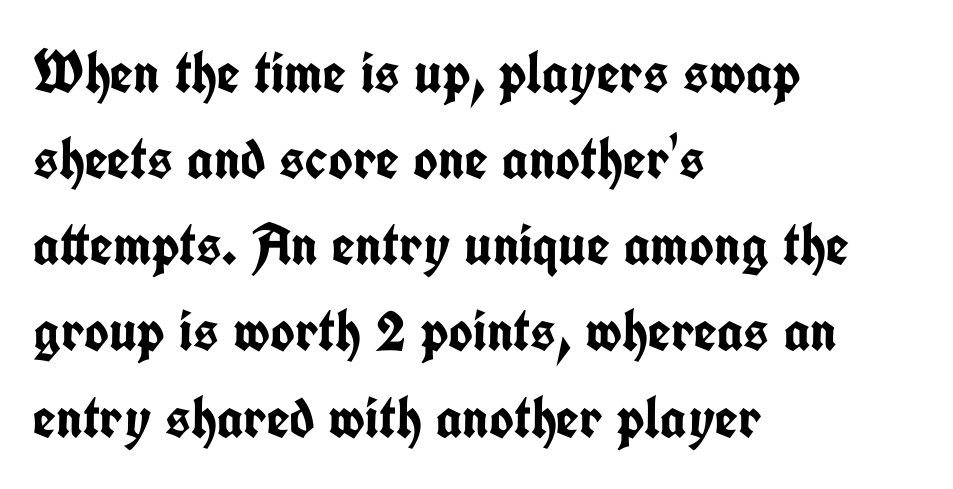
The image shows 59 px semibold, condensed sans-serif type, upright; set left-aligned, normal line spacing (1.46x), normal letter spacing, not underlined; low stroke contrast and a medium x-height.
